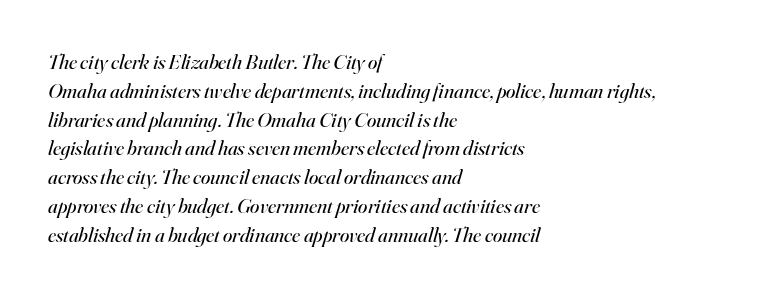
{"italic": "yes", "lean": "right", "slant_degrees": 16, "bold": "no", "underline": "no", "align": "left", "line_spacing": "normal", "line_spacing_ratio": 1.37, "letter_spacing": "normal", "letter_spacing_em": 0.0, "glyph_px": 21}
